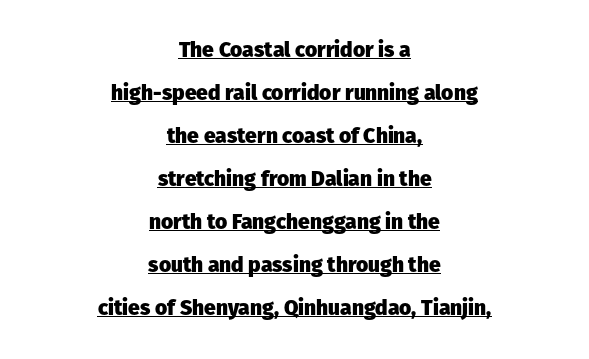
Q: Is the text bold? A: Yes.
Q: Is the text italic (slanted)? A: No, it is upright.
Q: Is the text underlined? A: Yes.
Q: How is the paragraph aligned? A: Centered.
Q: Is the spacing between letters normal or unusually wide? A: Normal.
Q: Is the spacing between lines tight, normal or loose? A: Loose.
